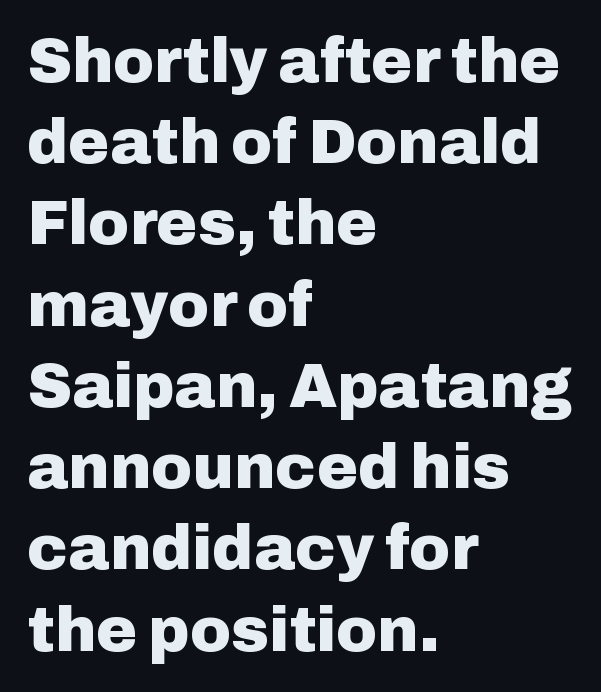
Leading matches the norm, producing a regular column. This rendering uses left alignment, leaving the right contour irregular. The rendering keeps characters at their native spacing. The typeface chosen for these lines omits serifs. Each letter keeps its own natural width here, so spacing adapts to shape.
